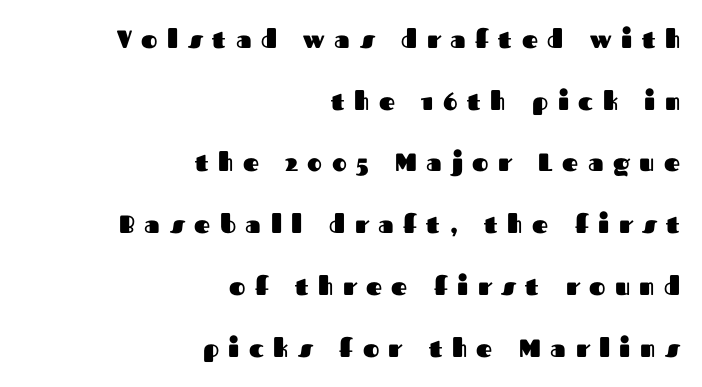
Q: Is the text bold? A: Yes.
Q: Is the text italic (slanted)? A: No, it is upright.
Q: Is the text underlined? A: No.
Q: How is the paragraph aligned? A: Right-aligned.
Q: Is the spacing between letters normal or unusually wide? A: Unusually wide.
Q: Is the spacing between lines tight, normal or loose? A: Loose.
